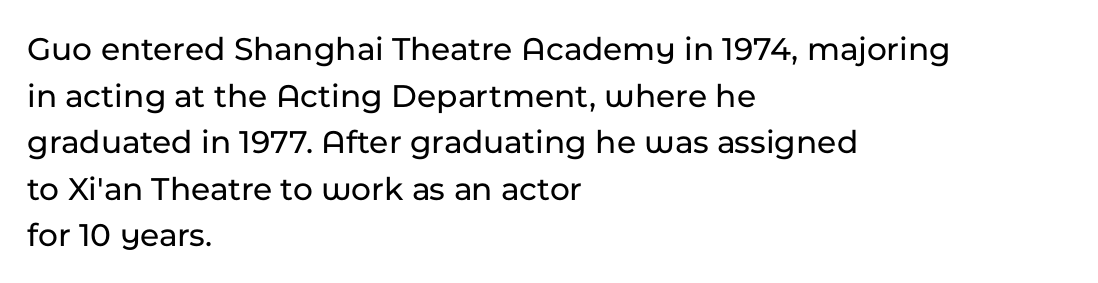
Horizontal alignment here is leftward, the default for most running prose. Interline gaps are of average width in this sample. Italic: no, the glyphs are upright roman. The typeface chosen for these lines omits serifs. Here the designer chose a conventional face with non-uniform glyph widths.
